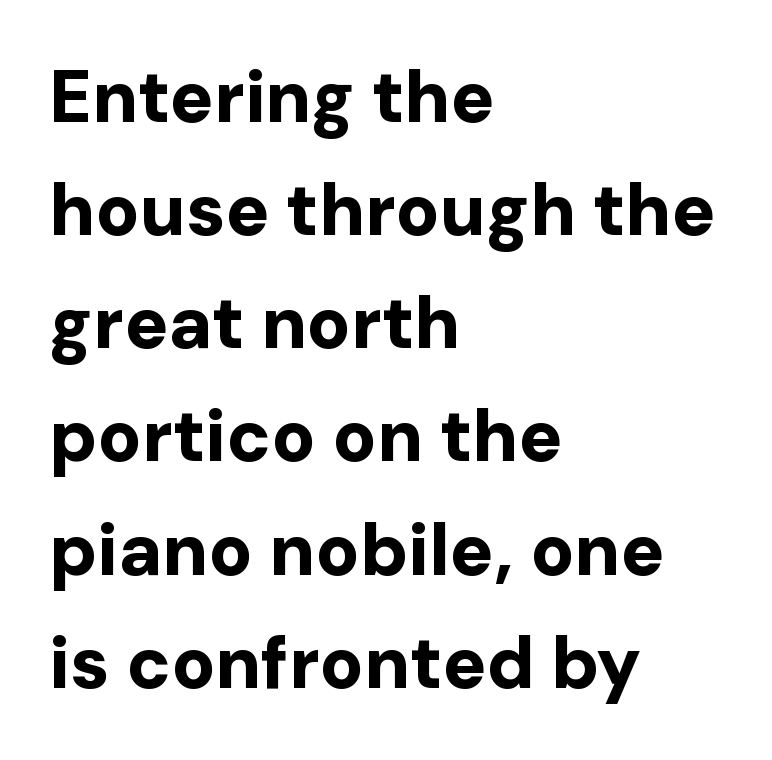
The image shows 73 px bold sans-serif type, upright; set left-aligned, normal line spacing (1.55x), normal letter spacing, not underlined; low stroke contrast and a medium x-height.
